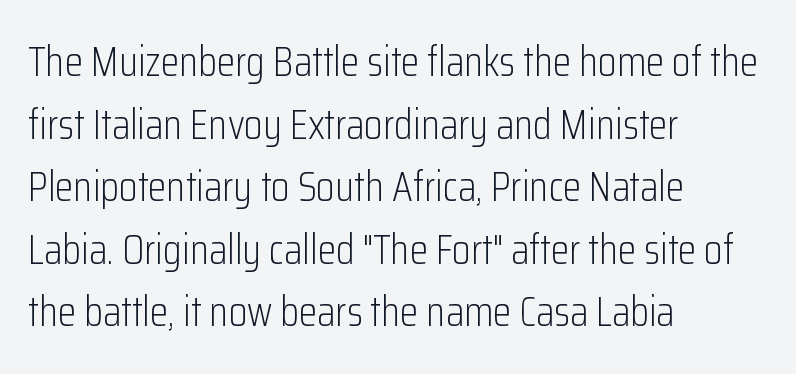
Typographically, this falls in the sans-serif category. Compared with a centered layout, this one pins lines to the left instead. The vertical gap from one line to the next is medium. A typesetter would mark this as roman, not italic.
